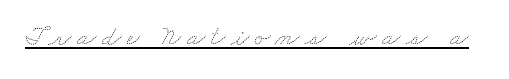
The image shows 28 px thin, wide type; set underlined; medium stroke contrast and a small x-height.
